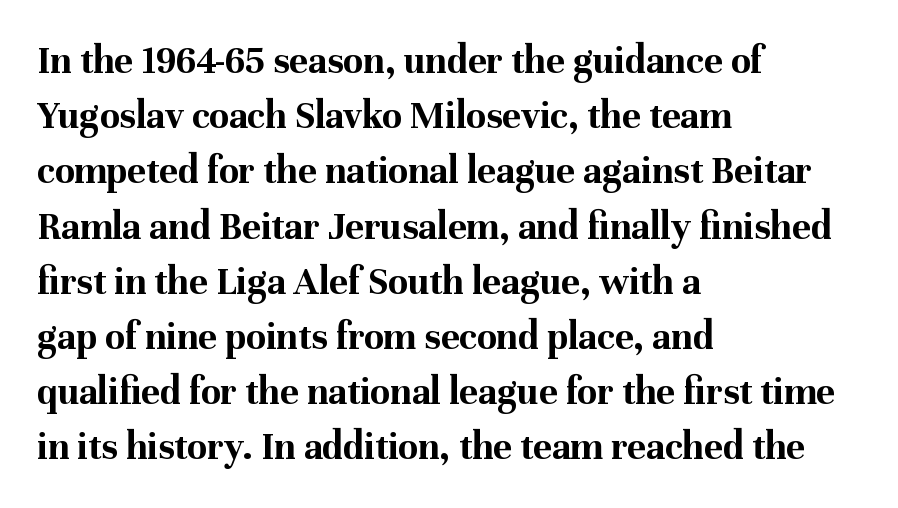
Any mark beneath the type? The region is blank. The line texture is even and compact thanks to regular tracking. Horizontal bands of white between lines are of average thickness. As a designer I'd log this as weight 700, bold.
